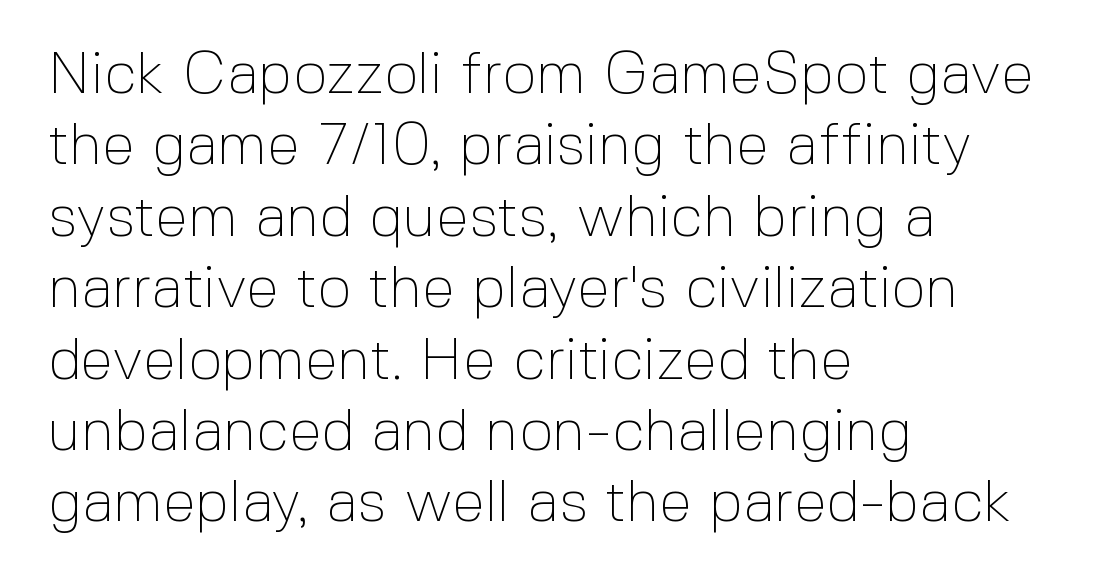
Q: Is the text bold? A: No.
Q: Is the text italic (slanted)? A: No, it is upright.
Q: Is the typeface a serif or a sans-serif typeface? A: Sans-serif.
Q: Is the text underlined? A: No.
Q: How is the paragraph aligned? A: Left-aligned.
Q: Is the spacing between letters normal or unusually wide? A: Normal.
Q: Width (condensed, normal, or wide)? A: Normal.
Q: x-height? A: Medium.
Q: Monospaced? A: No.
